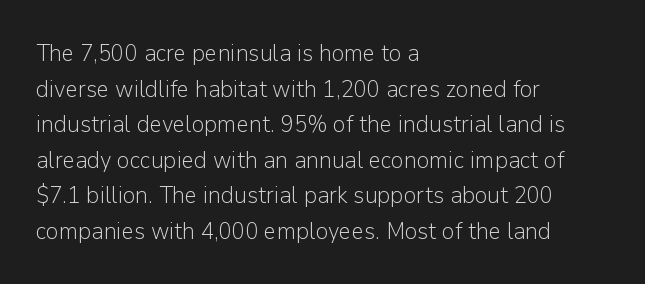
Q: Is the text bold? A: No.
Q: Is the text italic (slanted)? A: No, it is upright.
Q: Is the text underlined? A: No.
Q: How is the paragraph aligned? A: Left-aligned.
Q: Is the spacing between letters normal or unusually wide? A: Normal.
Q: Is the spacing between lines tight, normal or loose? A: Normal.
